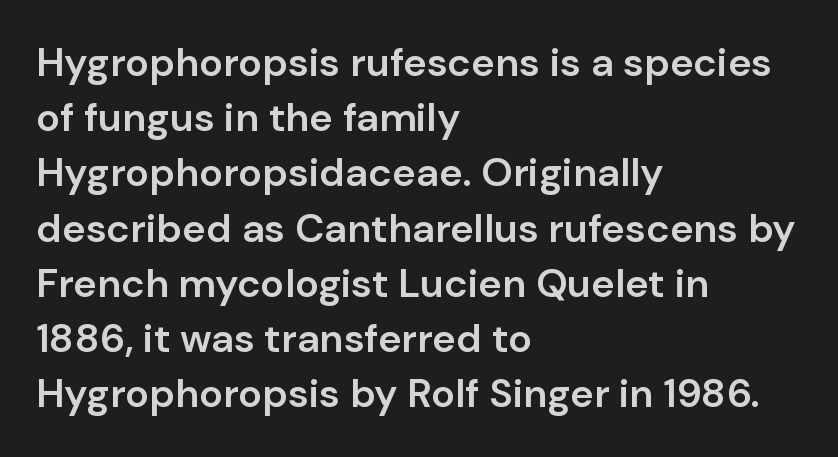
Q: Is the text bold? A: Semi-bold.
Q: Is the text italic (slanted)? A: No, it is upright.
Q: Is the typeface a serif or a sans-serif typeface? A: Sans-serif.
Q: Is the text underlined? A: No.
Q: How is the paragraph aligned? A: Left-aligned.
Q: Is the spacing between letters normal or unusually wide? A: Normal.
Q: Is the spacing between lines tight, normal or loose? A: Normal.
Q: Width (condensed, normal, or wide)? A: Normal.
Q: Stroke contrast? A: Low.
Q: x-height? A: Medium.
Q: Monospaced? A: No.
